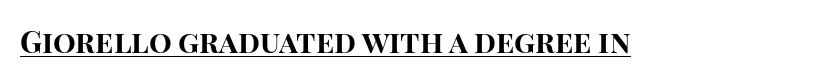
Look at the tracking — it's just the regular setting, nothing added. The face used here is a sans, in the tradition of grotesques and geometrics. The passage shown is typed in a proportional face where columns would drift. The lettering stays uniformly vertical, giving the passage a roman look.
